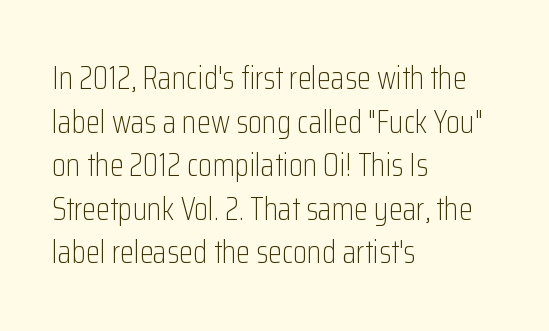
Q: Is the text bold? A: No.
Q: Is the text italic (slanted)? A: No, it is upright.
Q: Is the typeface a serif or a sans-serif typeface? A: Sans-serif.
Q: Is the text underlined? A: No.
Q: How is the paragraph aligned? A: Left-aligned.
Q: Is the spacing between letters normal or unusually wide? A: Normal.
Q: Is the spacing between lines tight, normal or loose? A: Normal.
Q: Width (condensed, normal, or wide)? A: Condensed.
Q: Stroke contrast? A: Low.
Q: x-height? A: Medium.
Q: Monospaced? A: No.
